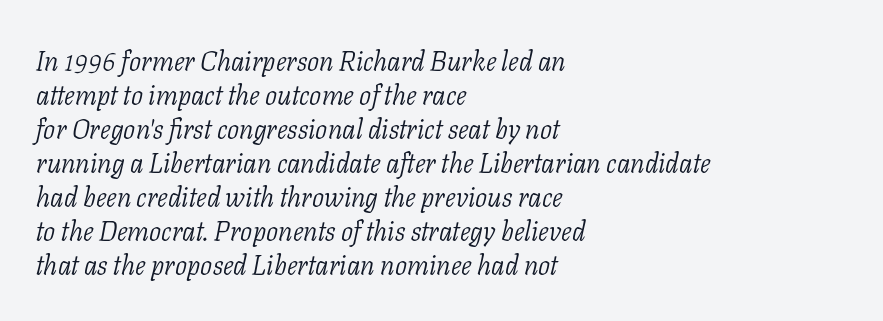
{"italic": "yes", "lean": "right", "slant_degrees": 11, "bold": "no", "underline": "no", "align": "left", "line_spacing": "normal", "line_spacing_ratio": 1.26, "letter_spacing": "normal", "letter_spacing_em": 0.0, "glyph_px": 27}
